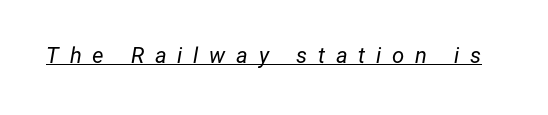
The image shows 22 px text type, italic (leaning right); set unusually wide letter spacing (+0.49 em), underlined.
